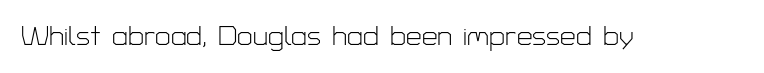
The image shows 28 px light sans-serif type, upright; set normal letter spacing, not underlined; low stroke contrast and a medium x-height.
